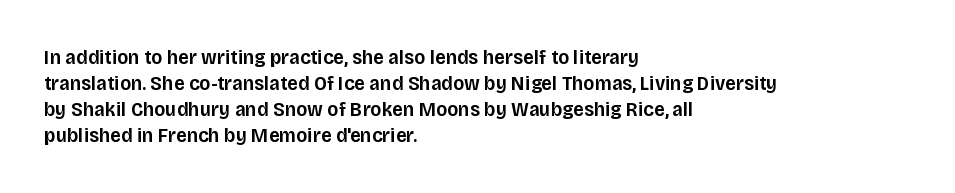
Q: Is the text bold? A: Semi-bold.
Q: Is the text italic (slanted)? A: No, it is upright.
Q: Is the text underlined? A: No.
Q: How is the paragraph aligned? A: Left-aligned.
Q: Is the spacing between letters normal or unusually wide? A: Normal.
